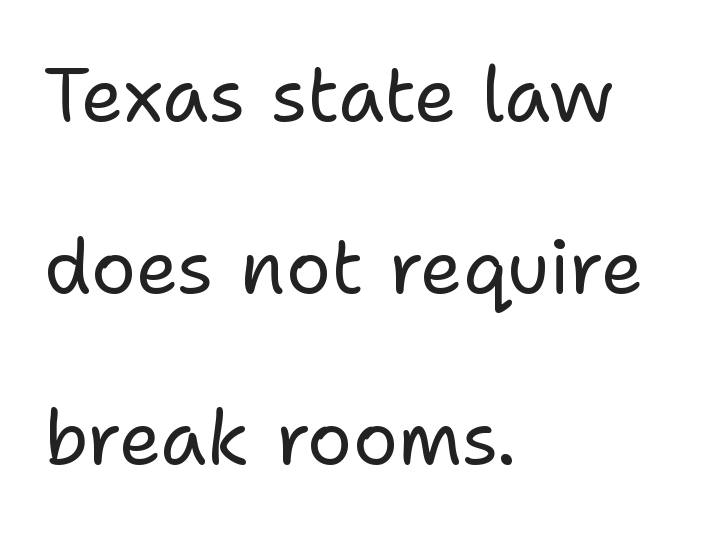
The letters advance in unequal steps, a hallmark of proportional type. The lines are quadded left. The tracking reads as untouched default to a designer's eye. This block would shrink considerably if given ordinary leading; it's expanded now.
